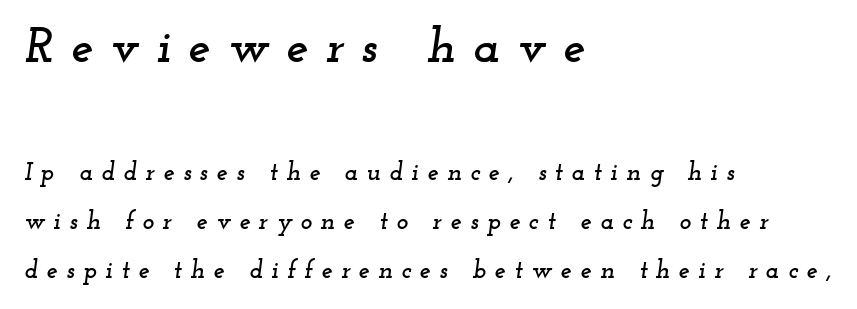
The rendering shows small feet on the letterforms — a serif design. The tracking reads as deliberately expanded to a designer's eye. You get the large type first, then a drop to smaller type. Spacing verdict: proportional, widths tailored to each character. The text carries the slant typical of an italic or oblique font.
